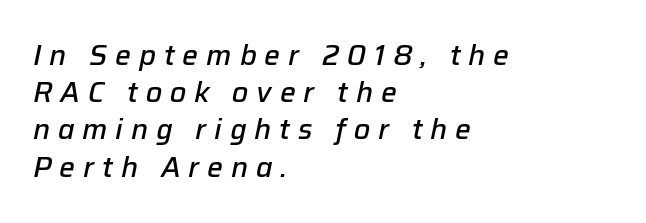
{"italic": "yes", "lean": "right", "slant_degrees": 12, "bold": "semi", "weight": "semibold", "width": "normal", "stroke_contrast": "low", "x_height": "medium", "monospaced": "no", "underline": "no", "align": "left", "line_spacing": "normal", "line_spacing_ratio": 1.33, "letter_spacing": "wide", "letter_spacing_em": 0.28, "glyph_px": 28}
